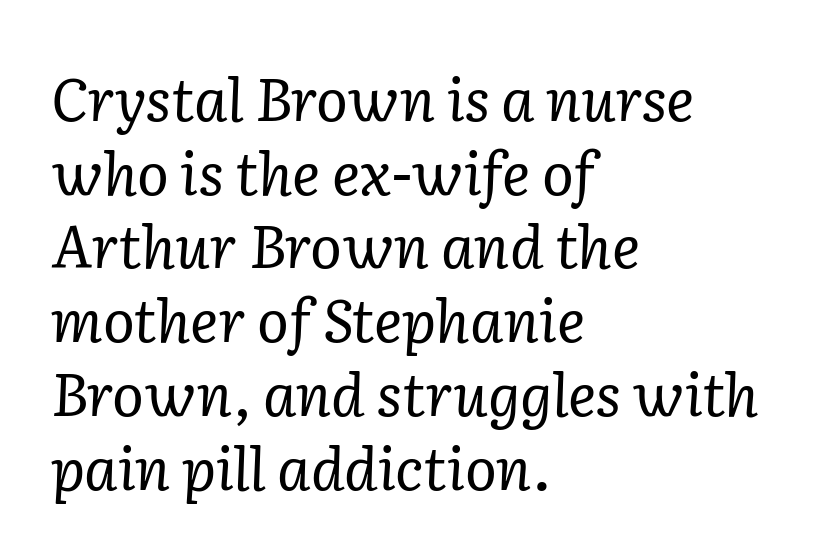
The image shows 59 px regular-weight serif type, italic (leaning right); set left-aligned, normal line spacing (1.25x), normal letter spacing, not underlined; low stroke contrast and a medium x-height.
